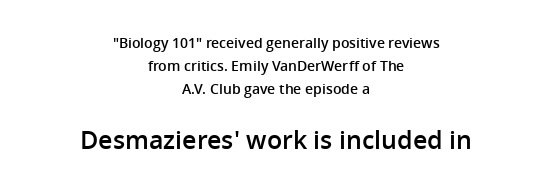
The image shows 25 px text type, upright; set centered, normal line spacing (1.65x), normal letter spacing, not underlined; the second (bottom) block is 1.79x larger.
